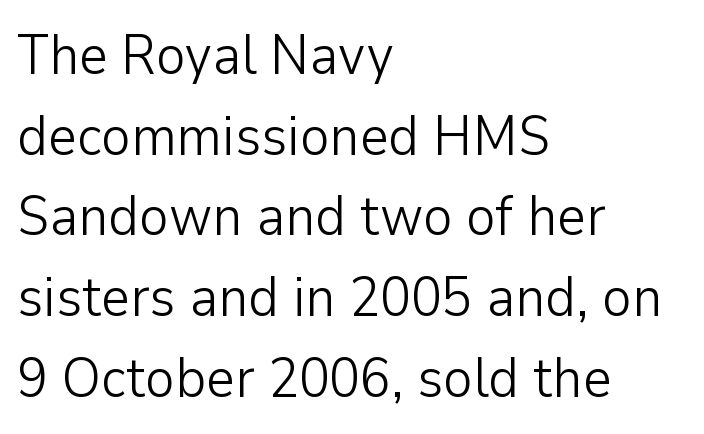
The type family on display is of the sans-serif kind. No word sits above an underline. Quick note: not italic, upright. A light-to-regular cut is what we see here.
